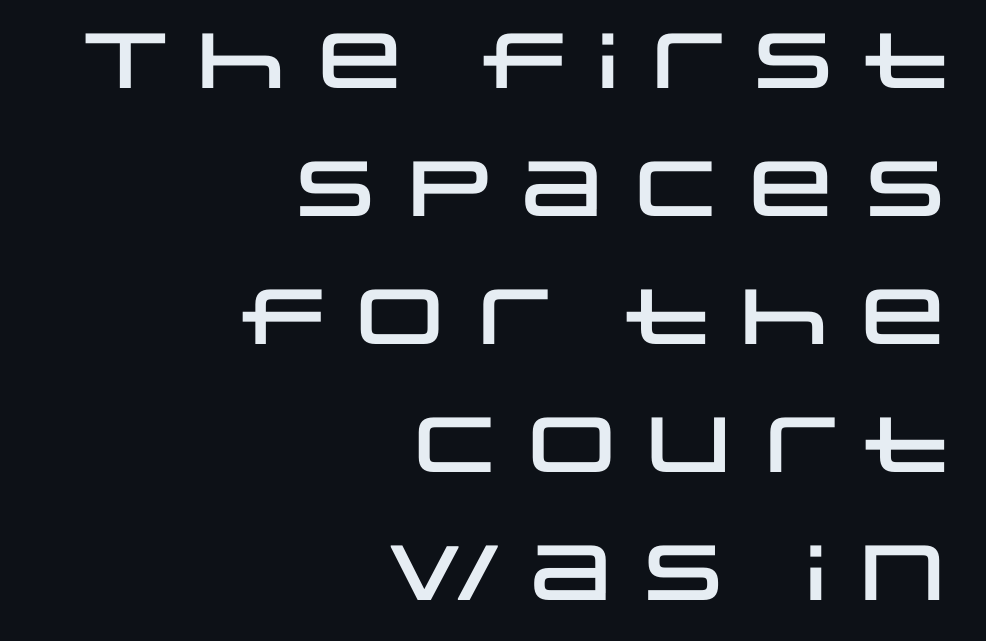
{"serif": "no", "italic": "no", "width": "wide", "stroke_contrast": "low", "x_height": "large", "monospaced": "no", "underline": "no", "align": "right", "line_spacing": "normal", "line_spacing_ratio": 1.64, "letter_spacing": "normal", "letter_spacing_em": 0.0, "glyph_px": 78}
